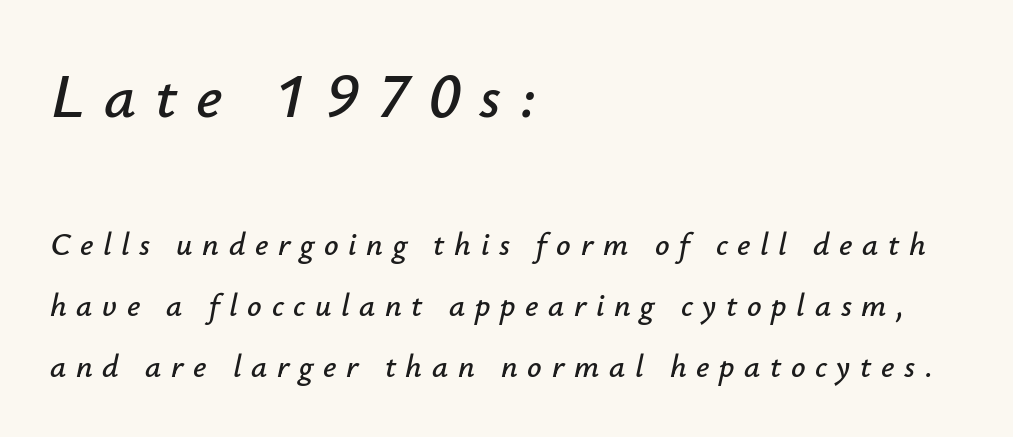
{"italic": "yes", "lean": "right", "slant_degrees": 12, "width": "normal", "stroke_contrast": "low", "x_height": "small", "monospaced": "no", "underline": "no", "align": "left", "line_spacing": "loose", "line_spacing_ratio": 1.91, "letter_spacing": "wide", "letter_spacing_em": 0.3, "larger_block": "first", "size_ratio": 1.97, "glyph_px": 63}
